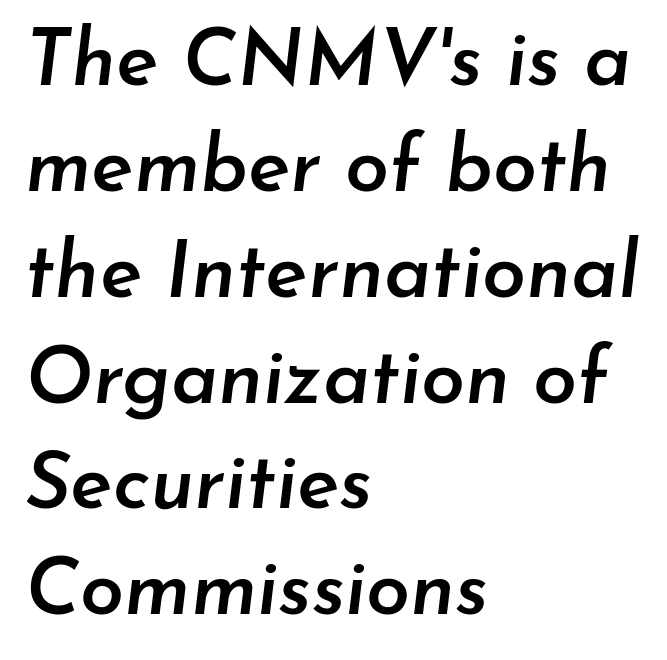
The image shows 79 px semibold type, italic (leaning right); set left-aligned, normal line spacing (1.34x), normal letter spacing, not underlined; low stroke contrast and a small x-height.
